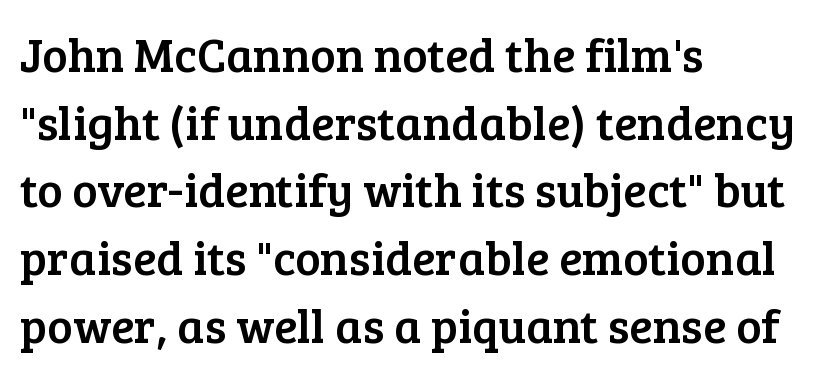
{"serif": "yes", "italic": "no", "width": "normal", "stroke_contrast": "low", "x_height": "medium", "monospaced": "no", "underline": "no", "align": "left", "line_spacing": "normal", "line_spacing_ratio": 1.41, "letter_spacing": "normal", "letter_spacing_em": 0.0, "glyph_px": 48}
